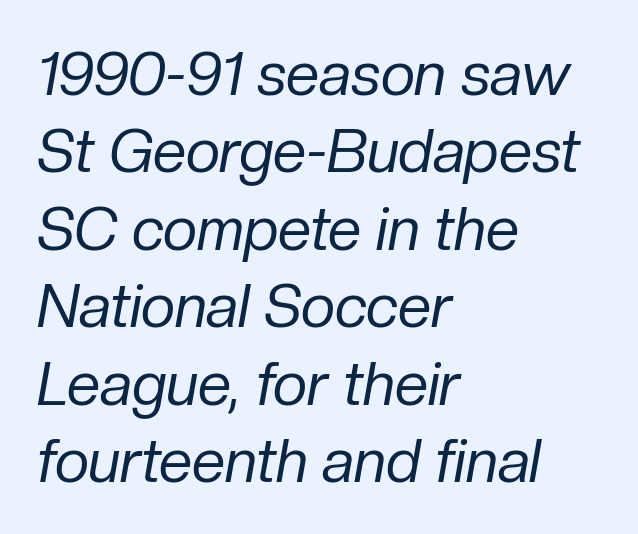
{"italic": "yes", "lean": "right", "slant_degrees": 10, "bold": "no", "weight": "regular", "width": "normal", "stroke_contrast": "low", "x_height": "medium", "monospaced": "no", "underline": "no", "align": "left", "line_spacing": "normal", "line_spacing_ratio": 1.29, "letter_spacing": "normal", "letter_spacing_em": 0.0, "glyph_px": 60}
